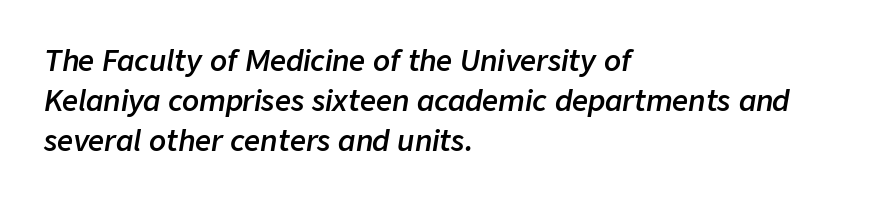
The image shows 28 px semibold type, italic (leaning right); set left-aligned, normal line spacing (1.42x), normal letter spacing, not underlined; low stroke contrast and a medium x-height.
